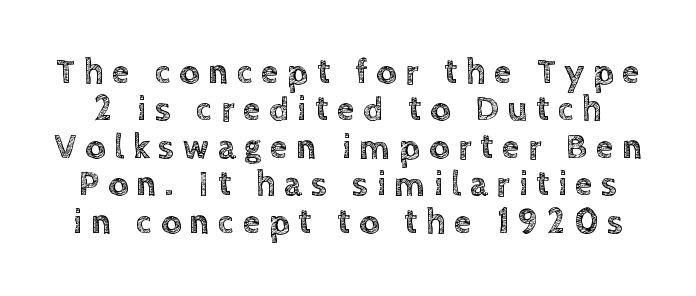
The image shows 35 px text type, upright; set tight line spacing (1.07x), unusually wide letter spacing (+0.25 em), not underlined; a large x-height.
